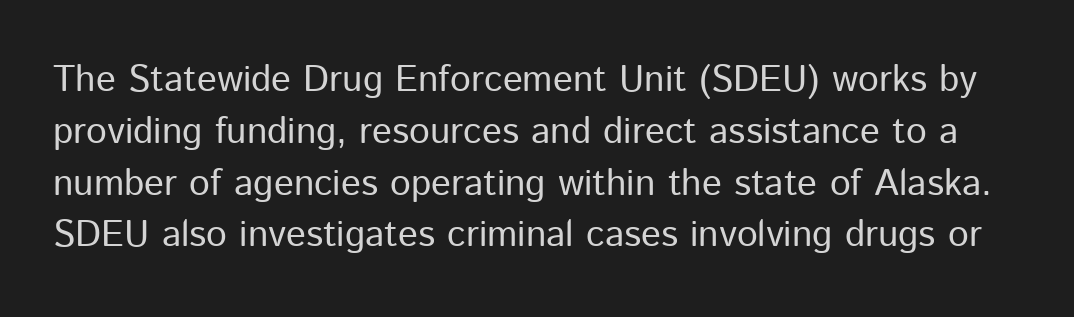
Q: Is the text bold? A: No.
Q: Is the text italic (slanted)? A: No, it is upright.
Q: Is the typeface a serif or a sans-serif typeface? A: Sans-serif.
Q: Is the text underlined? A: No.
Q: Is the spacing between letters normal or unusually wide? A: Normal.
Q: Is the spacing between lines tight, normal or loose? A: Normal.
Q: Width (condensed, normal, or wide)? A: Normal.
Q: Stroke contrast? A: Low.
Q: x-height? A: Medium.
Q: Monospaced? A: No.
